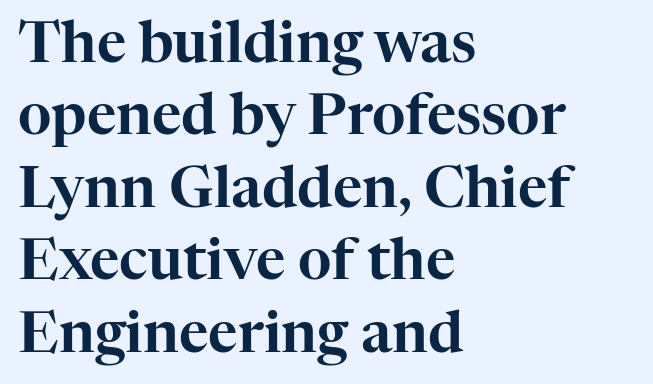
The image shows 57 px serif type, upright; set left-aligned, normal line spacing (1.27x), normal letter spacing, not underlined; high stroke contrast and a medium x-height.
